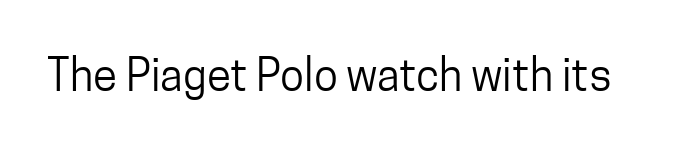
The image shows 44 px regular-weight, condensed sans-serif type, upright; set normal letter spacing, not underlined; low stroke contrast and a medium x-height.
